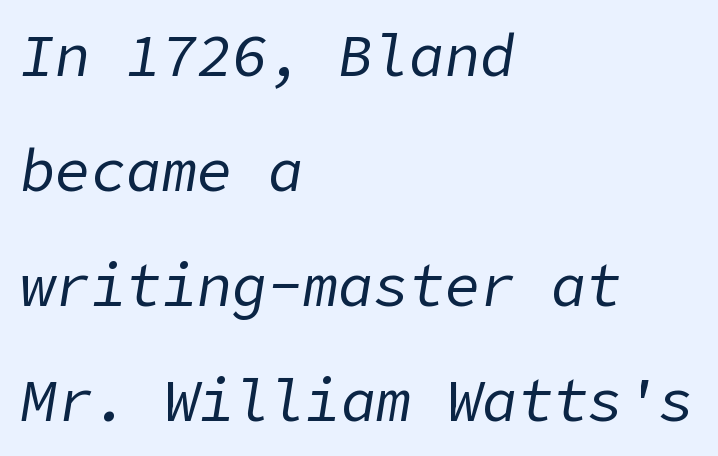
Decoration check: the copy has no underline. Slant detected: the letters are inclined. Which margin do the lines hug? The left one — the right edge is uneven. Unbolded letterforms with no extra heft. Widely set lines give the paragraph a tall, airy silhouette.
